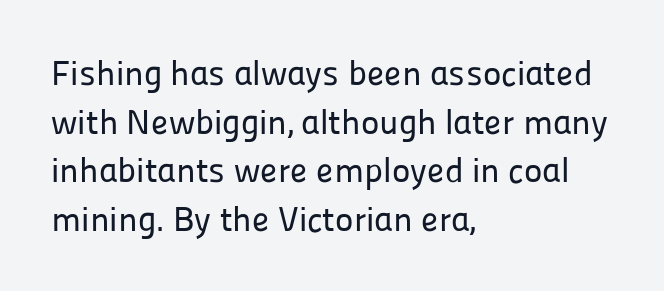
Q: Is the text italic (slanted)? A: No, it is upright.
Q: Is the typeface a serif or a sans-serif typeface? A: Sans-serif.
Q: Is the text underlined? A: No.
Q: How is the paragraph aligned? A: Left-aligned.
Q: Is the spacing between letters normal or unusually wide? A: Normal.
Q: Is the spacing between lines tight, normal or loose? A: Normal.
Q: Width (condensed, normal, or wide)? A: Normal.
Q: Stroke contrast? A: Low.
Q: x-height? A: Medium.
Q: Monospaced? A: No.
